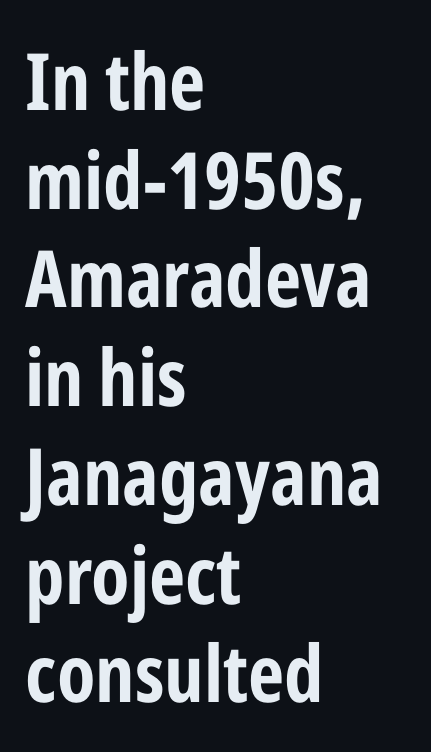
The passage shown is typed in a proportional face where columns would drift. Short and long lines alike share a common starting point at left. Evenly set lines give the paragraph a standard silhouette. Unmarked baselines from the first word to the last. Notice how thick the strokes are: this is what a full bold looks like.
